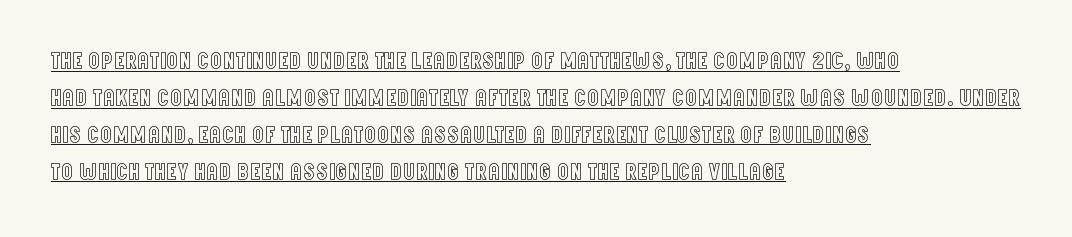
The rendering uses the underline text-decoration. The line texture is even and compact thanks to regular tracking. Upright lettering throughout. A student would call this left alignment; a typographer would say flush left, rag right.
